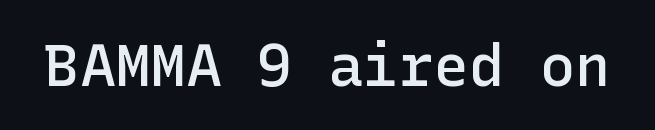
The image shows 59 px semibold sans-serif type, upright; set normal letter spacing, not underlined; low stroke contrast and a medium x-height.
